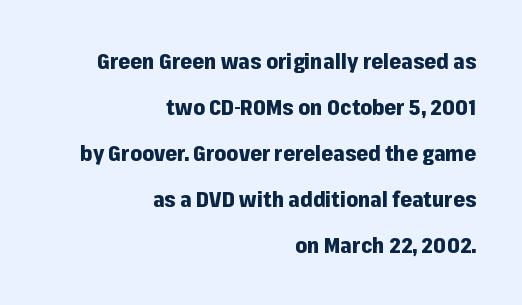
Honestly, the letter spacing is just normal — you wouldn't notice it. The axis of the letterforms is exactly vertical. Compared with an ordinary text face, these strokes are far heavier — a full bold. Vertically, the passage feels expansive, rows floating well apart. Caption: multi-line text, flush right, ragged left. The space directly below the letters is spotless.
